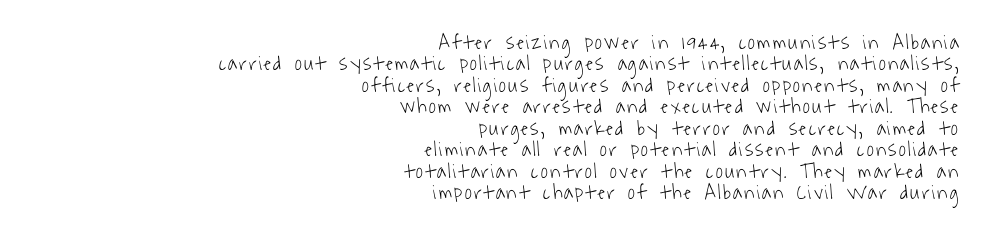
{"bold": "no", "underline": "no", "align": "right", "line_spacing": "tight", "line_spacing_ratio": 1.02, "glyph_px": 21}
